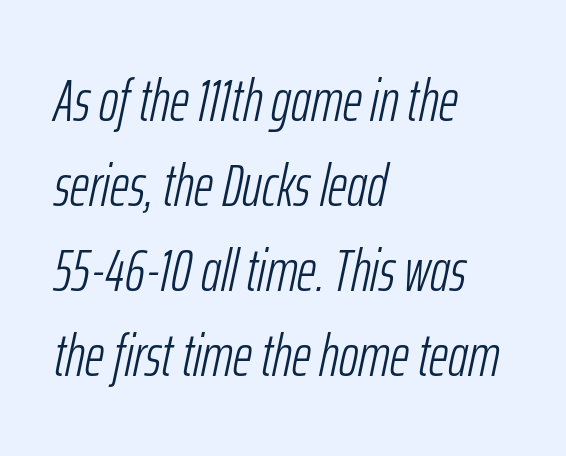
Ink coverage per letter is moderate at most. Which margin do the lines hug? The left one — the right edge is uneven. Character widths vary here, with narrow letters taking less room than wide ones. Has an underline been added? It has not. In terms of posture, this sample is oblique.
